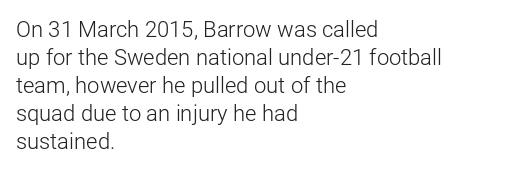
Q: Is the text bold? A: No.
Q: Is the text italic (slanted)? A: No, it is upright.
Q: Is the text underlined? A: No.
Q: How is the paragraph aligned? A: Left-aligned.
Q: Is the spacing between letters normal or unusually wide? A: Normal.
Q: Is the spacing between lines tight, normal or loose? A: Normal.
